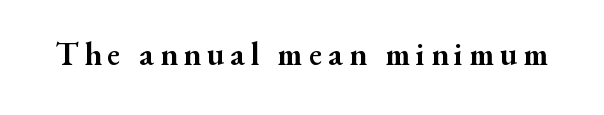
{"serif": "yes", "italic": "no", "bold": "yes", "weight": "semibold", "width": "normal", "stroke_contrast": "medium", "x_height": "small", "monospaced": "no", "underline": "no", "glyph_px": 34}
